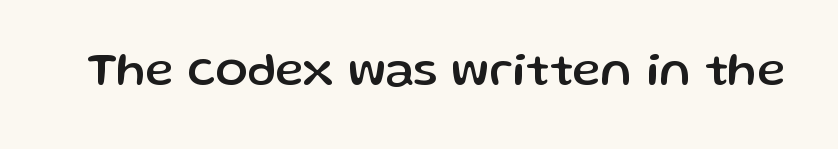
{"serif": "no", "italic": "no", "width": "normal", "stroke_contrast": "low", "x_height": "medium", "monospaced": "no", "underline": "no", "letter_spacing": "normal", "letter_spacing_em": 0.0, "glyph_px": 48}
